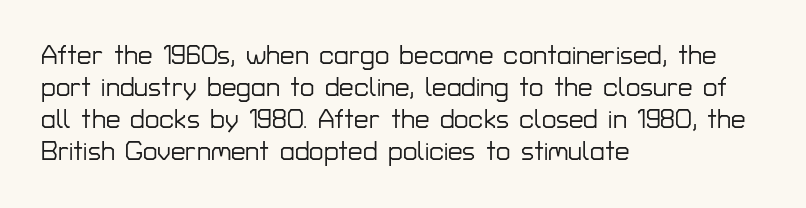
The image shows 26 px text type, upright; set left-aligned, line spacing 1.23x, normal letter spacing, not underlined.
